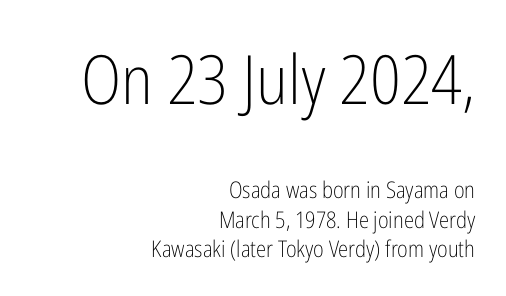
The image shows 68 px light, condensed sans-serif type, upright; set right-aligned, normal line spacing (1.29x), normal letter spacing, not underlined; the first (top) block is 2.96x larger; low stroke contrast and a medium x-height.
